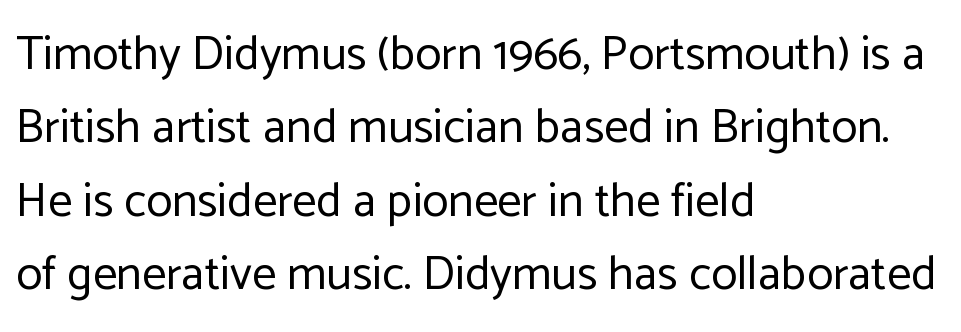
Q: Is the text bold? A: No.
Q: Is the text italic (slanted)? A: No, it is upright.
Q: Is the typeface a serif or a sans-serif typeface? A: Sans-serif.
Q: Is the text underlined? A: No.
Q: How is the paragraph aligned? A: Left-aligned.
Q: Is the spacing between letters normal or unusually wide? A: Normal.
Q: Is the spacing between lines tight, normal or loose? A: Normal.
Q: Width (condensed, normal, or wide)? A: Normal.
Q: Stroke contrast? A: Low.
Q: x-height? A: Medium.
Q: Monospaced? A: No.
